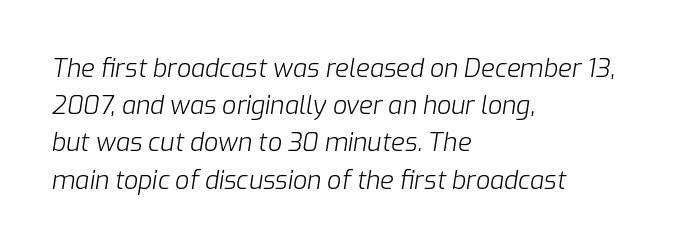
Q: Is the text bold? A: No.
Q: Is the text italic (slanted)? A: Yes, it leans right by about 9 degrees.
Q: Is the text underlined? A: No.
Q: How is the paragraph aligned? A: Left-aligned.
Q: Is the spacing between letters normal or unusually wide? A: Normal.
Q: Is the spacing between lines tight, normal or loose? A: Normal.
